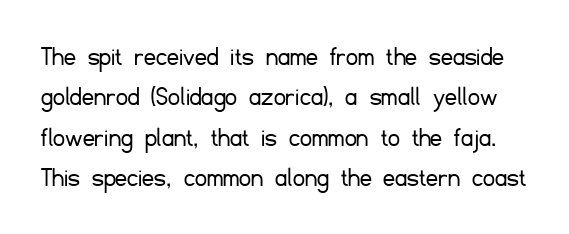
{"serif": "no", "italic": "no", "bold": "no", "weight": "light", "width": "normal", "stroke_contrast": "low", "x_height": "small", "monospaced": "no", "underline": "no", "line_spacing": "normal", "line_spacing_ratio": 1.39, "letter_spacing": "normal", "letter_spacing_em": 0.0, "glyph_px": 29}
